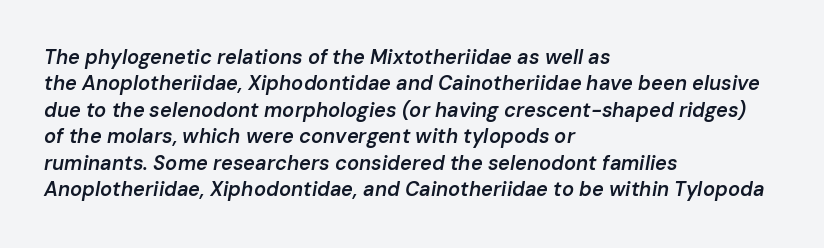
Caption: standard tracking, unaltered. A bare baseline throughout the passage. Reading down the column, the eye jumps a familiar distance to each next line. These words are printed semibold, heavier than regular yet not bold. Does the lettering tilt? It does — this is italic.
